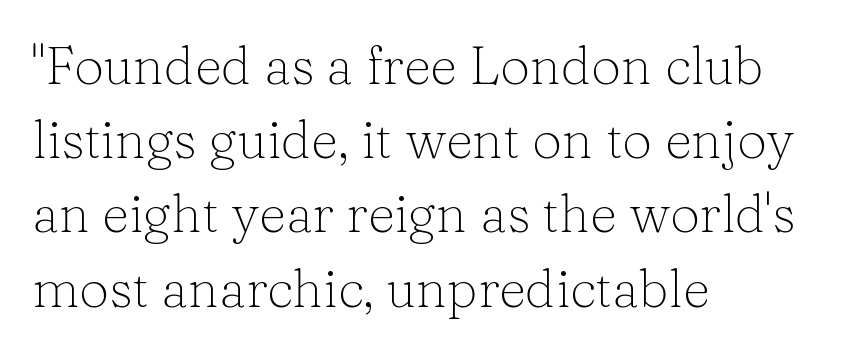
The image shows 53 px light serif type, upright; set left-aligned, normal line spacing (1.4x), normal letter spacing, not underlined; low stroke contrast and a medium x-height.
